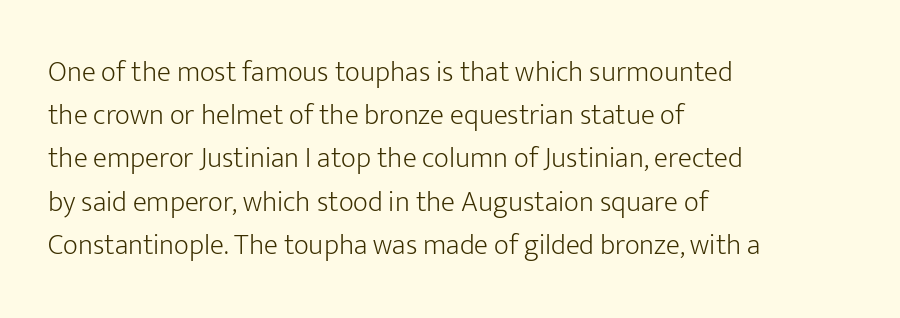
Q: Is the text bold? A: No.
Q: Is the text italic (slanted)? A: No, it is upright.
Q: Is the typeface a serif or a sans-serif typeface? A: Sans-serif.
Q: Is the text underlined? A: No.
Q: How is the paragraph aligned? A: Left-aligned.
Q: Is the spacing between letters normal or unusually wide? A: Normal.
Q: Is the spacing between lines tight, normal or loose? A: Normal.
Q: Width (condensed, normal, or wide)? A: Normal.
Q: Stroke contrast? A: Low.
Q: x-height? A: Medium.
Q: Monospaced? A: No.
